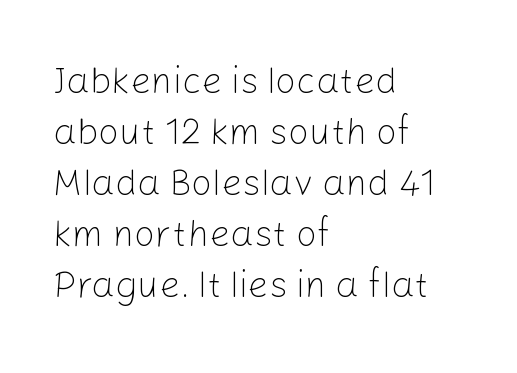
Q: Is the text bold? A: No.
Q: Is the text italic (slanted)? A: No, it is upright.
Q: Is the typeface a serif or a sans-serif typeface? A: Sans-serif.
Q: Is the text underlined? A: No.
Q: How is the paragraph aligned? A: Left-aligned.
Q: Is the spacing between letters normal or unusually wide? A: Normal.
Q: Is the spacing between lines tight, normal or loose? A: Normal.
Q: Width (condensed, normal, or wide)? A: Normal.
Q: Stroke contrast? A: Low.
Q: x-height? A: Medium.
Q: Monospaced? A: No.
